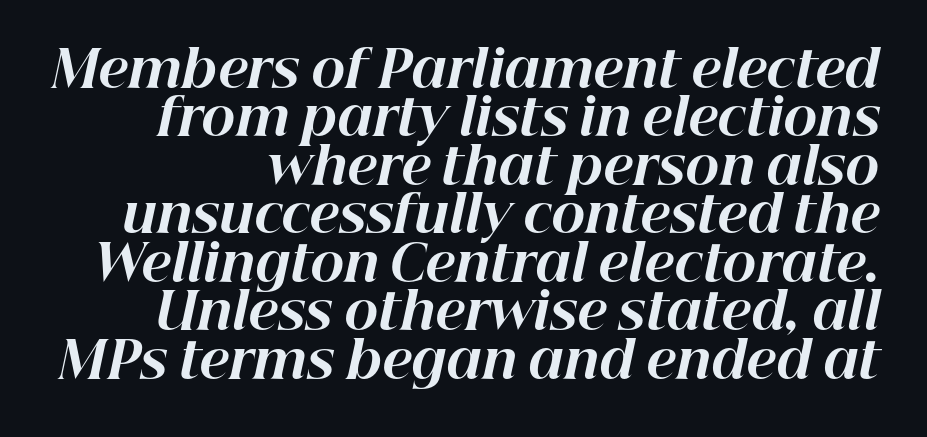
The image shows 51 px bold type, italic (leaning right); set right-aligned, tight line spacing (0.95x), normal letter spacing, not underlined; high stroke contrast and a medium x-height.
